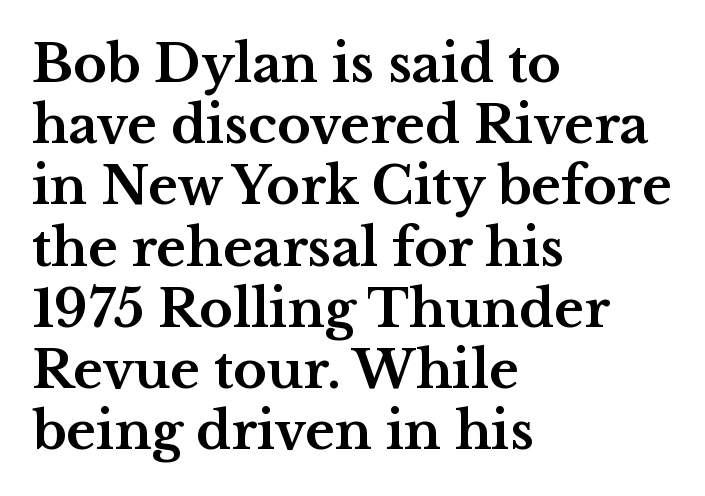
Q: Is the text bold? A: Yes.
Q: Is the text italic (slanted)? A: No, it is upright.
Q: Is the typeface a serif or a sans-serif typeface? A: Serif.
Q: Is the text underlined? A: No.
Q: How is the paragraph aligned? A: Left-aligned.
Q: Is the spacing between letters normal or unusually wide? A: Normal.
Q: Width (condensed, normal, or wide)? A: Wide.
Q: Stroke contrast? A: Medium.
Q: x-height? A: Medium.
Q: Monospaced? A: No.
